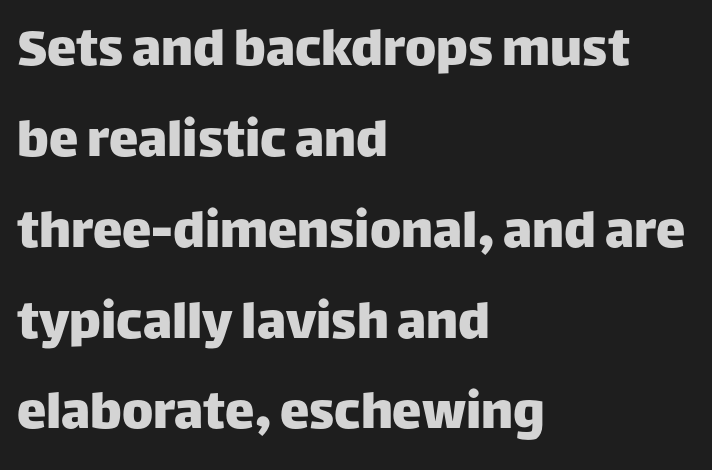
Spacing between characters is what you'd get straight out of the box. The words here are not underlined. A typesetter would label this face a sans. Leftover space on each line is placed entirely after the last word. Posture: vertical. Think of a printed novel: that variable character pitch is what you see here.
